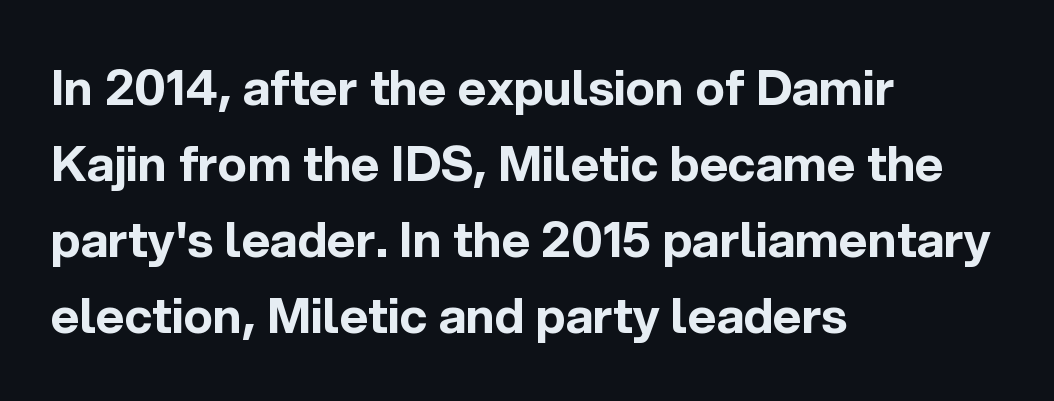
Where is the straight margin? On the left. This is the regular roman posture of the typeface. Horizontal bands of white between lines are of average thickness. A bare baseline throughout the passage.
